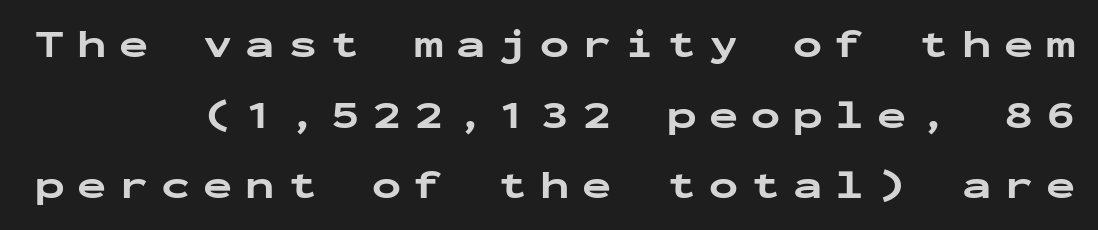
Q: Is the text bold? A: Yes.
Q: Is the text italic (slanted)? A: No, it is upright.
Q: Is the typeface a serif or a sans-serif typeface? A: Sans-serif.
Q: Is the text underlined? A: No.
Q: Is the spacing between letters normal or unusually wide? A: Unusually wide.
Q: Width (condensed, normal, or wide)? A: Wide.
Q: Stroke contrast? A: Low.
Q: x-height? A: Medium.
Q: Monospaced? A: Yes.
